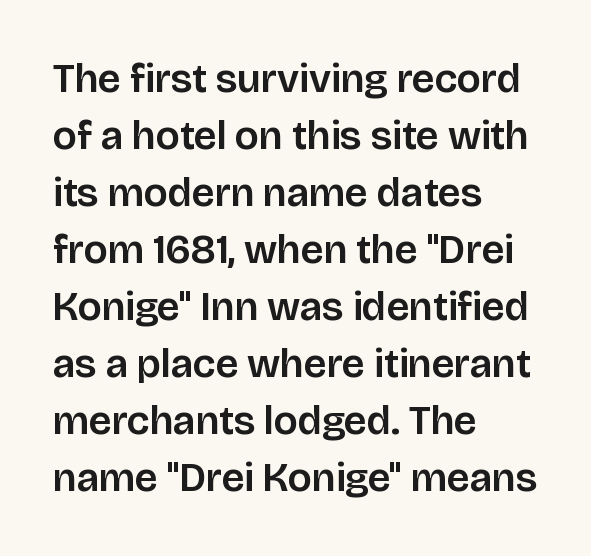
The image shows 41 px sans-serif type, upright; set left-aligned, normal line spacing (1.39x), normal letter spacing, not underlined; low stroke contrast and a large x-height.
